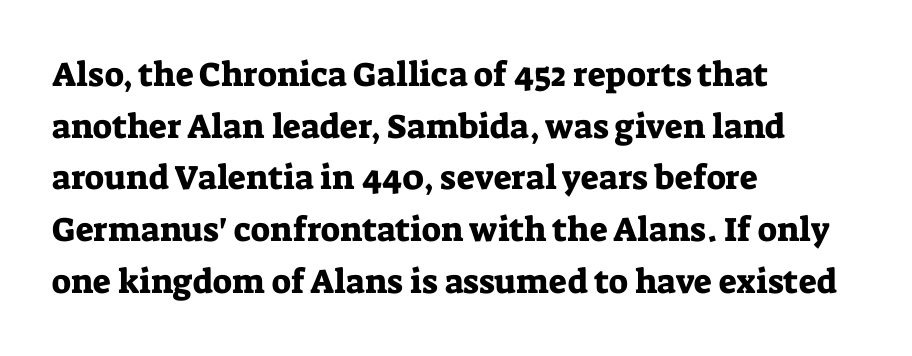
The image shows 34 px serif type, upright; set left-aligned, normal line spacing (1.52x), normal letter spacing, not underlined; low stroke contrast and a medium x-height.
